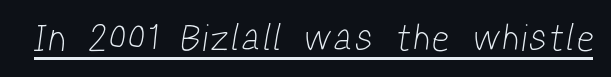
The image shows 38 px light, condensed sans-serif type; set underlined; low stroke contrast and a medium x-height.
